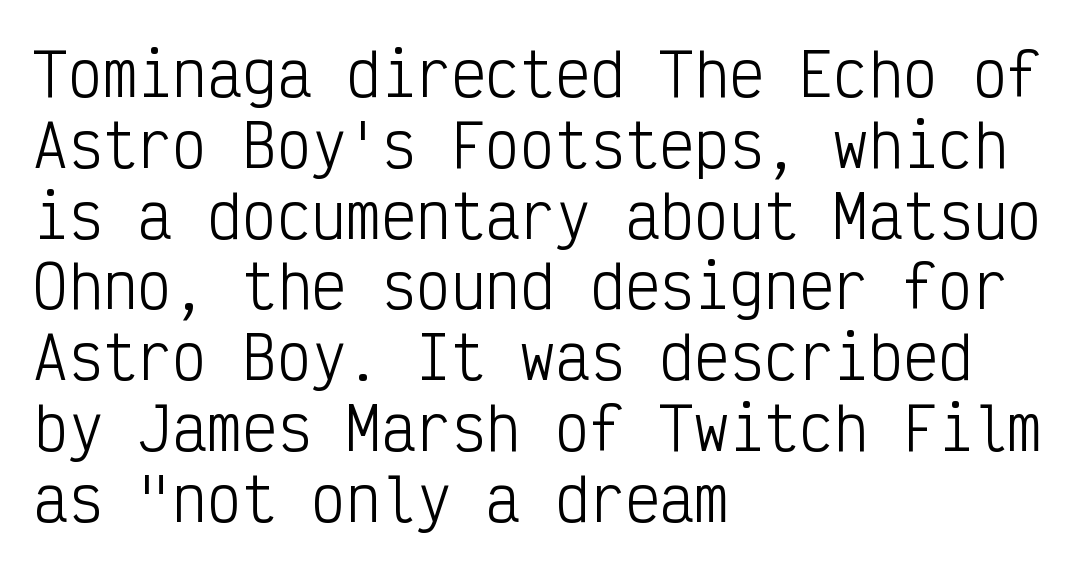
The image shows 58 px light, condensed sans-serif type, upright, monospaced; set left-aligned, line spacing 1.22x, normal letter spacing, not underlined; low stroke contrast and a medium x-height.
